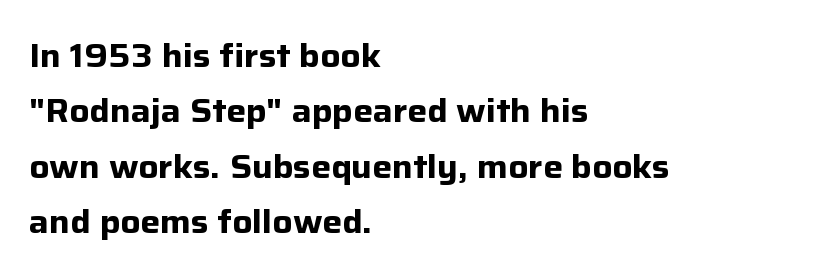
The image shows 33 px bold sans-serif type, upright; set left-aligned, normal line spacing (1.68x), normal letter spacing, not underlined; low stroke contrast and a medium x-height.
